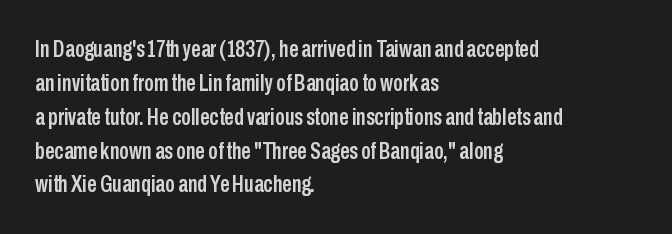
Q: Is the text italic (slanted)? A: No, it is upright.
Q: Is the text underlined? A: No.
Q: How is the paragraph aligned? A: Left-aligned.
Q: Is the spacing between letters normal or unusually wide? A: Normal.
Q: Is the spacing between lines tight, normal or loose? A: Normal.
